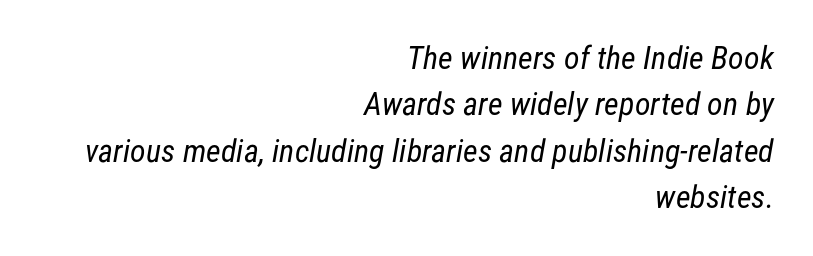
{"serif": "no", "bold": "no", "weight": "regular", "width": "condensed", "stroke_contrast": "low", "x_height": "medium", "monospaced": "no", "underline": "no", "align": "right", "line_spacing": "normal", "line_spacing_ratio": 1.45, "letter_spacing": "normal", "letter_spacing_em": 0.0, "glyph_px": 32}
